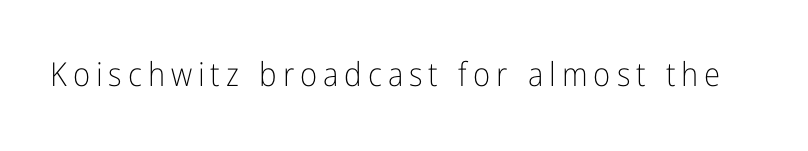
Check where the strokes stop: nothing finishes them off — pure sans. No chunkiness to these letters — they're not bold. Note the varied advance widths — an 'i' is clearly narrower than an 'm'. Letters rest on an invisible, unmarked baseline. Style check: upright.
